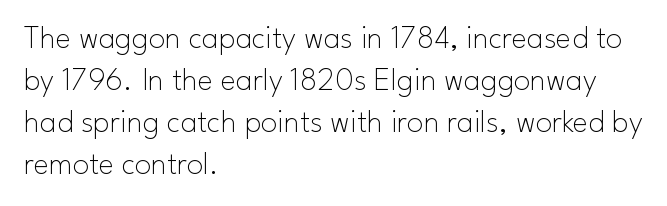
The type family on display is of the sans-serif kind. Spacing between characters is what you'd get straight out of the box. Stems here are at most as thick as an everyday book face. All the whitespace from short lines collects on the right. Posture: vertical. Think of a printed novel: that variable character pitch is what you see here.
